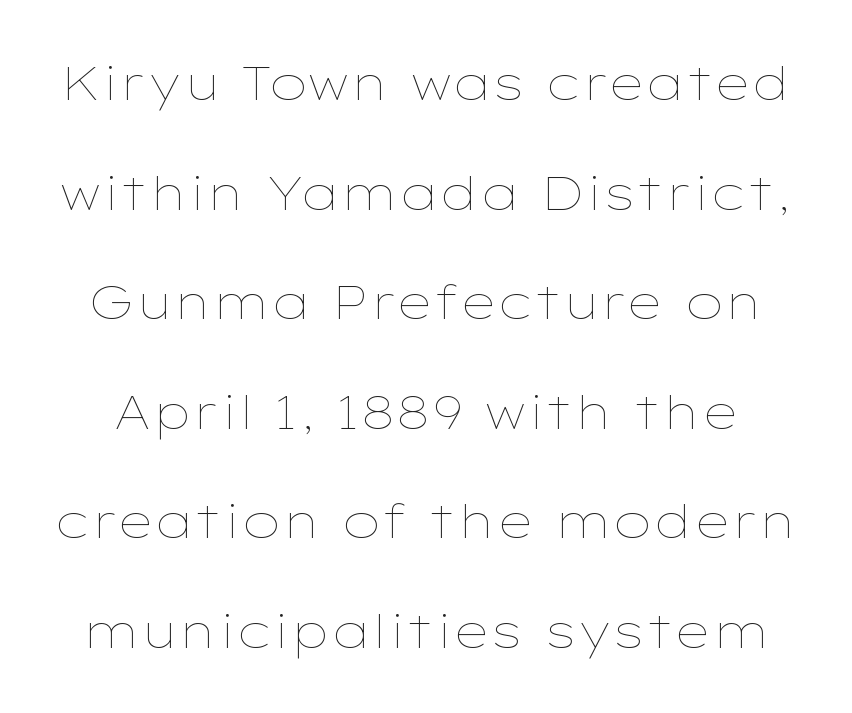
Students, note that the glyphs here touch the page at normal intervals. Stems and bowls with no extra thickness — not bold. The string is rendered with underlining switched off. A typesetter would call this leading open, well beyond the default. The passage shown is typed in a proportional face where columns would drift.
